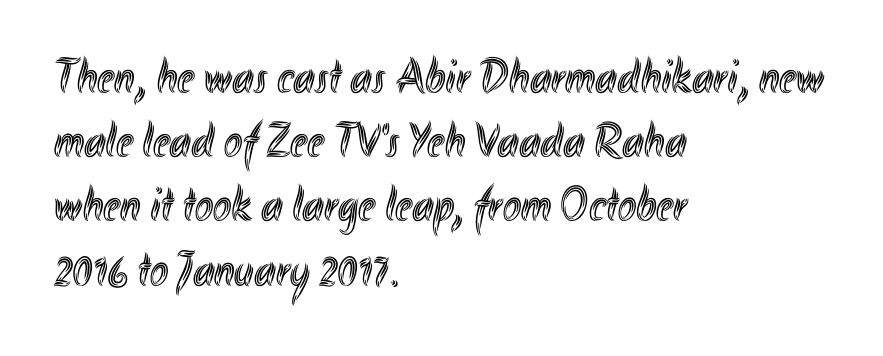
The image shows 49 px condensed type; set left-aligned, normal line spacing (1.31x), normal letter spacing, not underlined; a small x-height.
